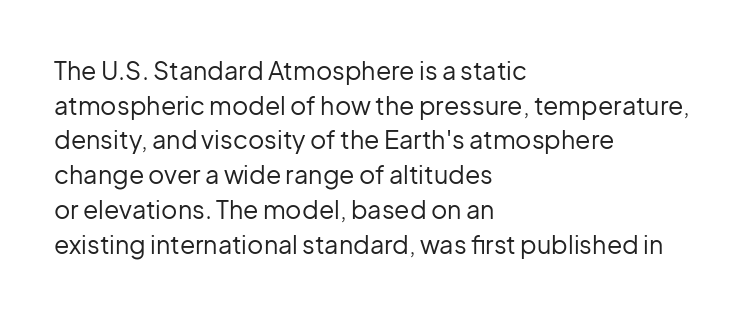
{"italic": "no", "bold": "no", "underline": "no", "align": "left", "line_spacing": "normal", "line_spacing_ratio": 1.39, "letter_spacing": "normal", "letter_spacing_em": 0.0, "glyph_px": 25}
